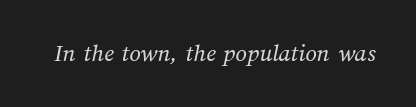
The image shows 25 px text type; set normal letter spacing, not underlined.
